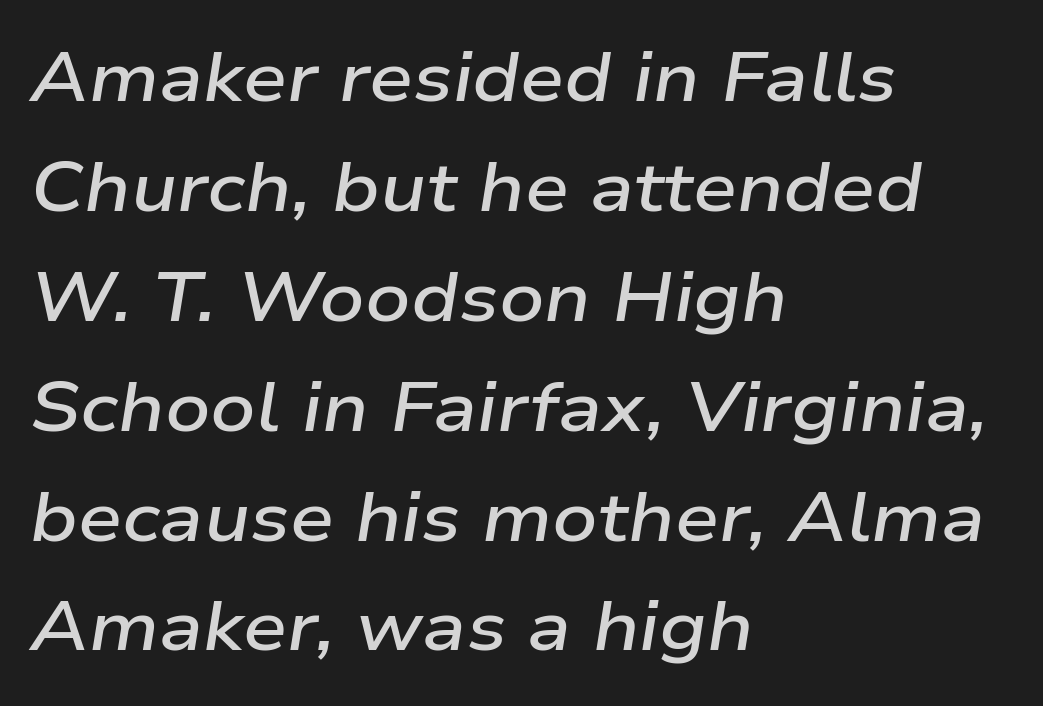
{"italic": "yes", "lean": "right", "slant_degrees": 9, "bold": "semi", "weight": "semibold", "width": "wide", "stroke_contrast": "low", "x_height": "medium", "monospaced": "no", "underline": "no", "align": "left", "line_spacing": "normal", "line_spacing_ratio": 1.57, "letter_spacing": "normal", "letter_spacing_em": 0.0, "glyph_px": 70}
